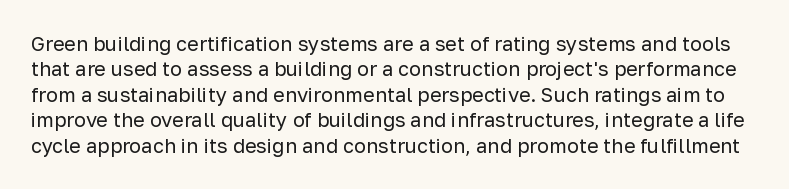
The image shows 20 px text type, upright; set normal line spacing (1.27x), normal letter spacing, not underlined.
